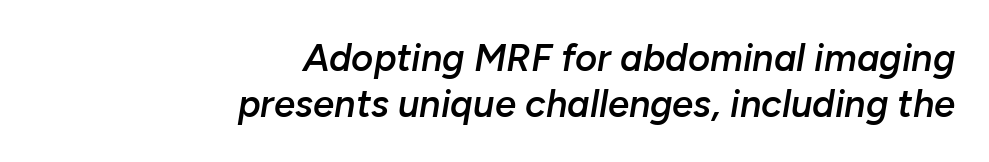
Q: Is the text bold? A: Semi-bold.
Q: Is the text italic (slanted)? A: Yes, it leans right by about 10 degrees.
Q: Is the text underlined? A: No.
Q: How is the paragraph aligned? A: Right-aligned.
Q: Is the spacing between letters normal or unusually wide? A: Normal.
Q: Width (condensed, normal, or wide)? A: Normal.
Q: Stroke contrast? A: Low.
Q: x-height? A: Medium.
Q: Monospaced? A: No.
